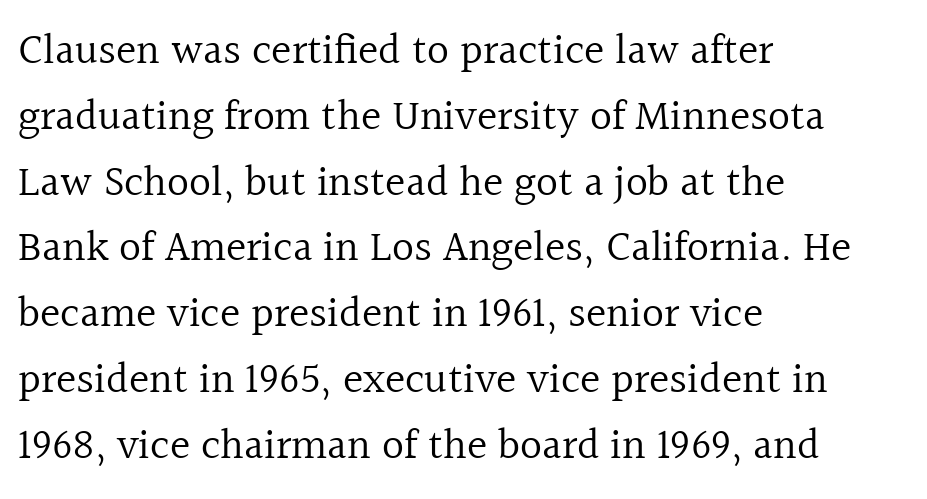
The image shows 43 px regular-weight serif type, upright; set left-aligned, normal line spacing (1.53x), normal letter spacing, not underlined; a medium x-height.
